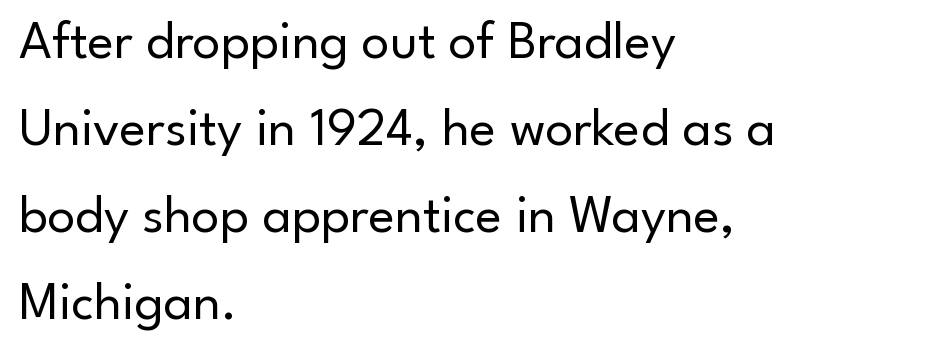
Q: Is the text bold? A: No.
Q: Is the text italic (slanted)? A: No, it is upright.
Q: Is the typeface a serif or a sans-serif typeface? A: Sans-serif.
Q: Is the text underlined? A: No.
Q: How is the paragraph aligned? A: Left-aligned.
Q: Is the spacing between letters normal or unusually wide? A: Normal.
Q: Is the spacing between lines tight, normal or loose? A: Normal.
Q: Width (condensed, normal, or wide)? A: Normal.
Q: Stroke contrast? A: Low.
Q: x-height? A: Small.
Q: Monospaced? A: No.
